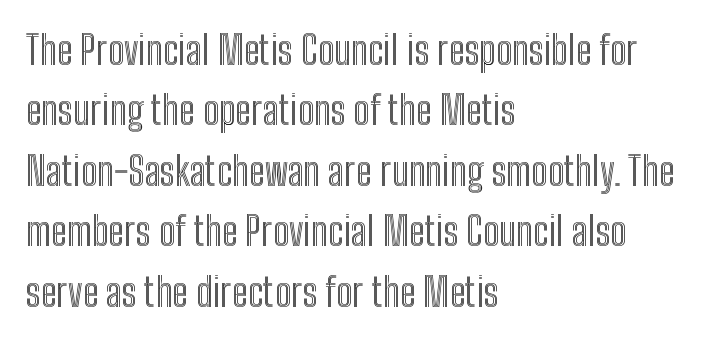
{"italic": "no", "width": "condensed", "x_height": "medium", "monospaced": "no", "underline": "no", "align": "left", "line_spacing": "normal", "line_spacing_ratio": 1.55, "letter_spacing": "normal", "letter_spacing_em": 0.0, "glyph_px": 39}
